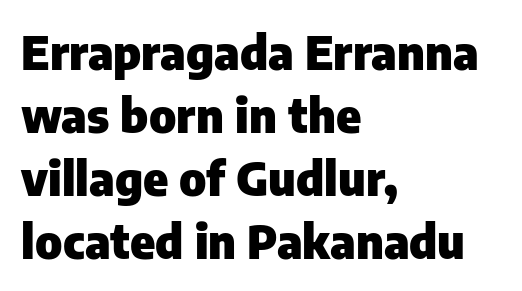
The image shows 47 px heavy sans-serif type, upright; set left-aligned, normal line spacing (1.34x), normal letter spacing, not underlined; low stroke contrast and a medium x-height.
